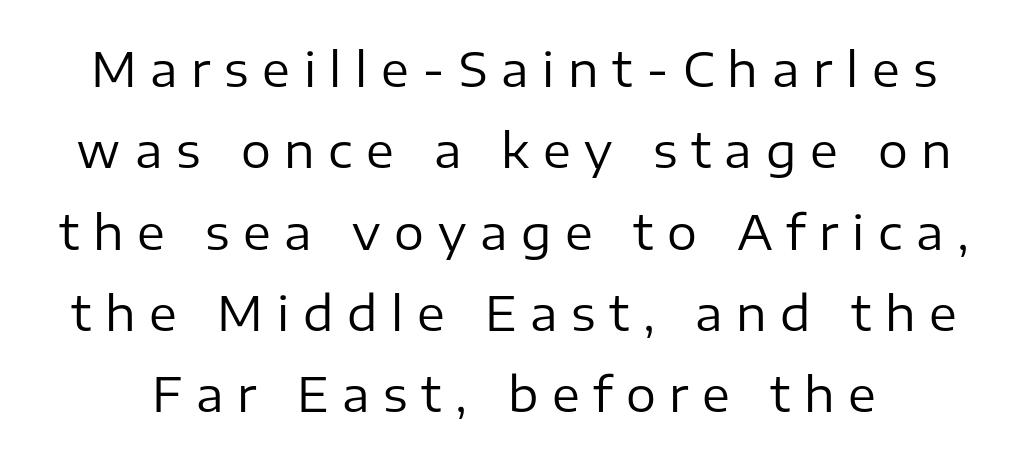
Q: Is the text bold? A: No.
Q: Is the text italic (slanted)? A: No, it is upright.
Q: Is the typeface a serif or a sans-serif typeface? A: Sans-serif.
Q: Is the text underlined? A: No.
Q: Is the spacing between letters normal or unusually wide? A: Unusually wide.
Q: Width (condensed, normal, or wide)? A: Normal.
Q: Stroke contrast? A: Low.
Q: x-height? A: Medium.
Q: Monospaced? A: No.
